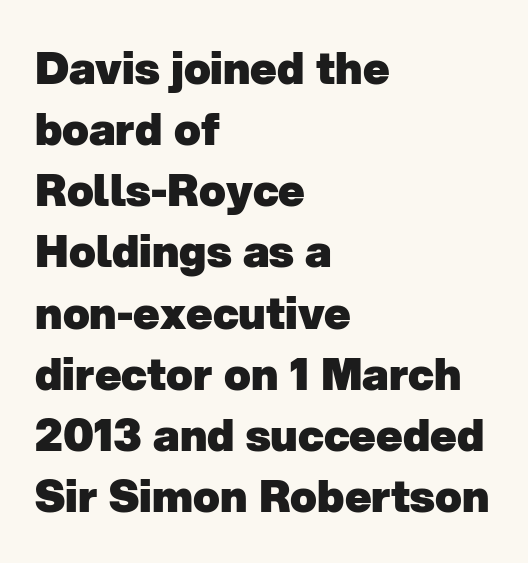
The image shows 44 px heavy sans-serif type; set left-aligned, normal line spacing (1.39x), normal letter spacing, not underlined; low stroke contrast and a medium x-height.
